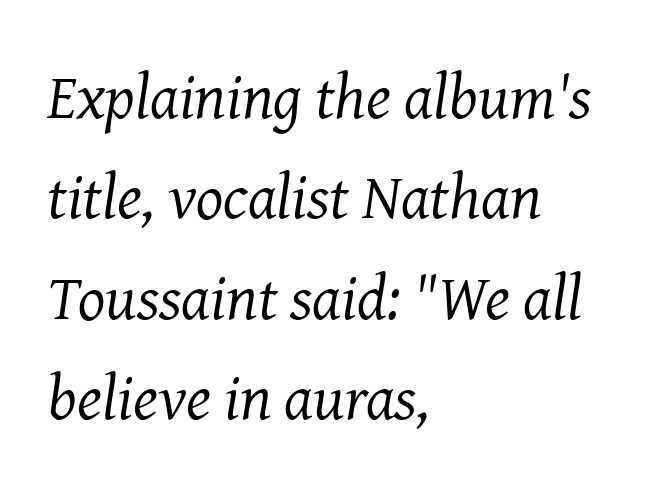
Caption: multi-line text, flush left, ragged right. Observe the ordinary spacing: letters are neighbours, not strangers. Rule under the text: the space is simply empty. Is this a fixed-width face? No — the glyphs have proportional, varying widths. Is the type slanted? Yes — the strokes lean at a clear angle.
